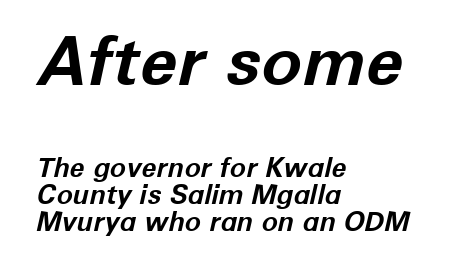
Default kerning and tracking; the words read as compact shapes. The initial chunk of copy outweighs the following chunk in type size. Reading down the column, the eye jumps only a short way to each next line. Would a proofreader flag this as italicized? Yes. Character widths vary here, with narrow letters taking less room than wide ones. Compared with a centered layout, this one pins lines to the left instead.
